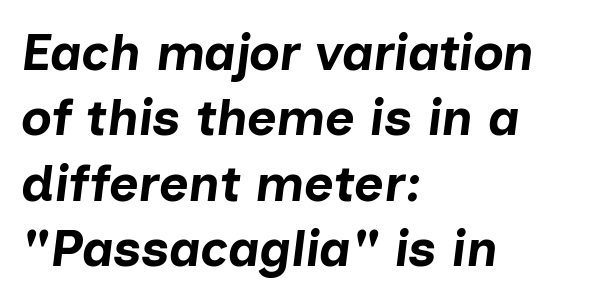
A typesetter would call this proportional, since set widths differ per character. Caption: standard tracking, unaltered. Every letter is thick-stroked: bold, no question. A student would call this left alignment; a typographer would say flush left, rag right. The letters are slanted; this is an italic face.
